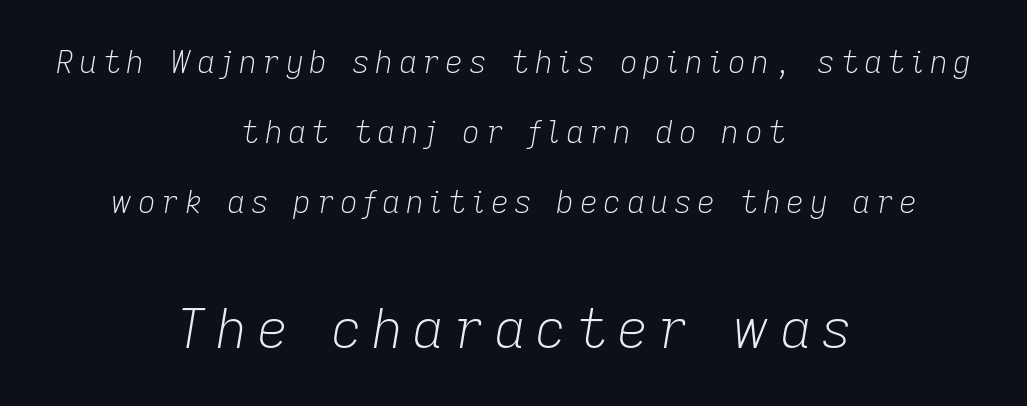
Q: Is the text bold? A: No.
Q: Is the text italic (slanted)? A: Yes, it leans right by about 9 degrees.
Q: Is the text underlined? A: No.
Q: How is the paragraph aligned? A: Centered.
Q: Is the spacing between lines tight, normal or loose? A: Loose.
Q: Which block of text is set in a larger size, the first (top) or the second (bottom)? A: The second (bottom) one.
Q: Width (condensed, normal, or wide)? A: Normal.
Q: Stroke contrast? A: Low.
Q: x-height? A: Medium.
Q: Monospaced? A: No.
